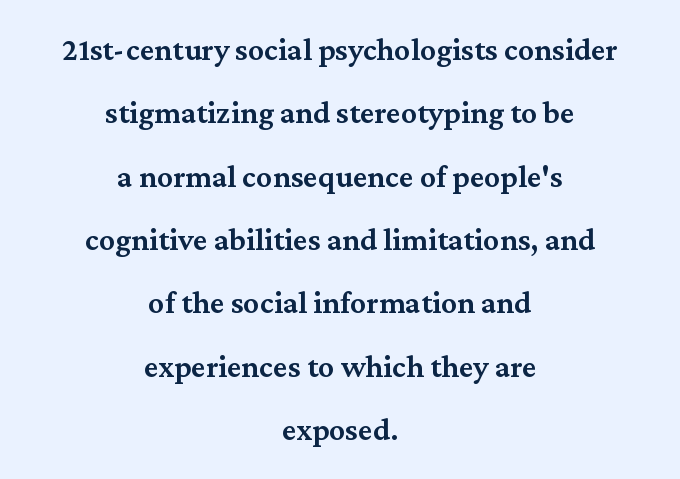
Q: Is the text bold? A: Semi-bold.
Q: Is the text italic (slanted)? A: No, it is upright.
Q: Is the typeface a serif or a sans-serif typeface? A: Serif.
Q: Is the text underlined? A: No.
Q: How is the paragraph aligned? A: Centered.
Q: Is the spacing between letters normal or unusually wide? A: Normal.
Q: Is the spacing between lines tight, normal or loose? A: Loose.
Q: Width (condensed, normal, or wide)? A: Normal.
Q: Stroke contrast? A: Medium.
Q: x-height? A: Medium.
Q: Monospaced? A: No.
